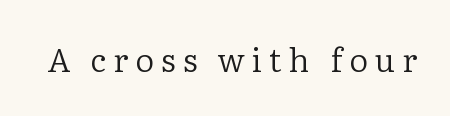
Q: Is the text bold? A: No.
Q: Is the text italic (slanted)? A: No, it is upright.
Q: Is the typeface a serif or a sans-serif typeface? A: Serif.
Q: Is the text underlined? A: No.
Q: Is the spacing between letters normal or unusually wide? A: Unusually wide.
Q: Width (condensed, normal, or wide)? A: Normal.
Q: Stroke contrast? A: Low.
Q: x-height? A: Medium.
Q: Monospaced? A: No.
